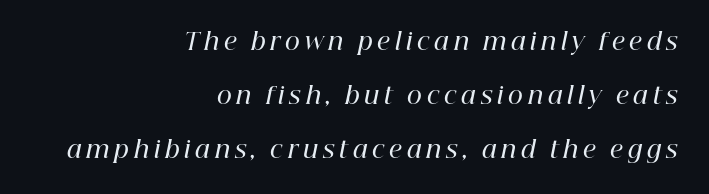
The image shows 23 px text type, italic (leaning right); set right-aligned, loose line spacing (2.34x), unusually wide letter spacing (+0.21 em), not underlined.
